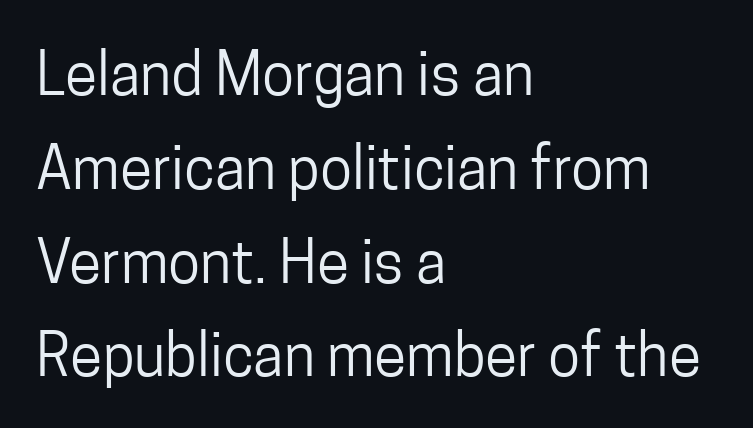
{"serif": "no", "italic": "no", "bold": "no", "weight": "regular", "width": "condensed", "stroke_contrast": "low", "x_height": "medium", "monospaced": "no", "underline": "no", "align": "left", "line_spacing": "normal", "line_spacing_ratio": 1.59, "letter_spacing": "normal", "letter_spacing_em": 0.0, "glyph_px": 59}
